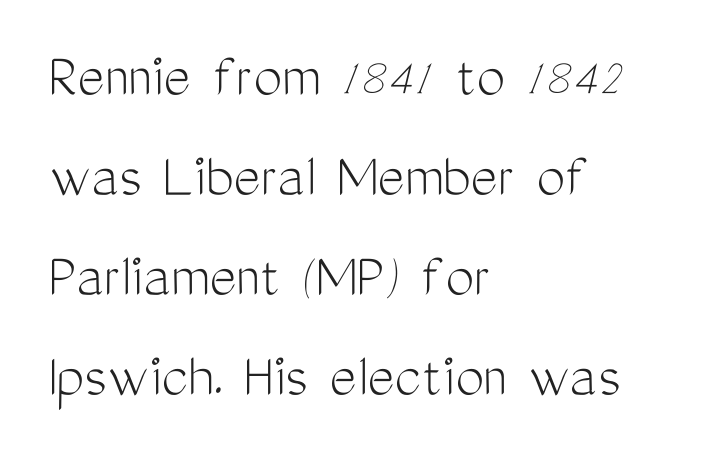
{"serif": "no", "italic": "no", "bold": "no", "weight": "light", "width": "condensed", "stroke_contrast": "medium", "x_height": "medium", "monospaced": "no", "underline": "no", "align": "left", "line_spacing": "normal", "line_spacing_ratio": 1.56, "letter_spacing": "normal", "letter_spacing_em": 0.0, "glyph_px": 64}
